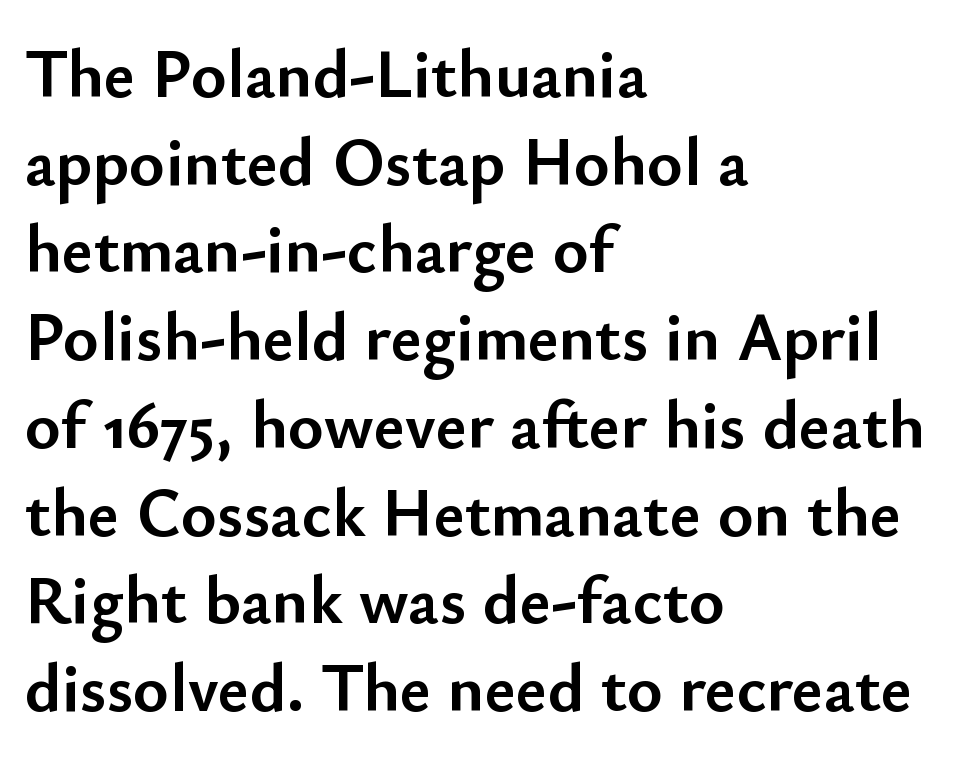
{"serif": "no", "italic": "no", "bold": "yes", "weight": "semibold", "width": "normal", "stroke_contrast": "low", "x_height": "small", "monospaced": "no", "underline": "no", "align": "left", "line_spacing": "normal", "line_spacing_ratio": 1.29, "letter_spacing": "normal", "letter_spacing_em": 0.0, "glyph_px": 68}
